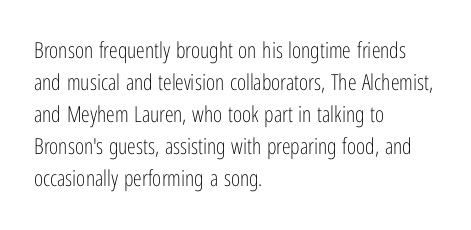
{"italic": "no", "bold": "no", "underline": "no", "align": "left", "line_spacing": "normal", "line_spacing_ratio": 1.45, "letter_spacing": "normal", "letter_spacing_em": 0.0, "glyph_px": 22}
